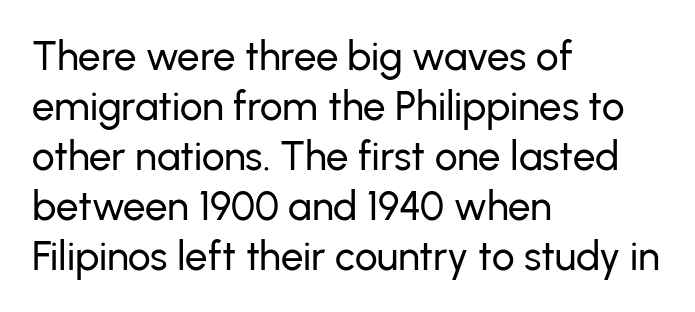
Q: Is the text italic (slanted)? A: No, it is upright.
Q: Is the typeface a serif or a sans-serif typeface? A: Sans-serif.
Q: Is the text underlined? A: No.
Q: How is the paragraph aligned? A: Left-aligned.
Q: Is the spacing between letters normal or unusually wide? A: Normal.
Q: Is the spacing between lines tight, normal or loose? A: Normal.
Q: Width (condensed, normal, or wide)? A: Normal.
Q: Stroke contrast? A: Low.
Q: x-height? A: Medium.
Q: Monospaced? A: No.
